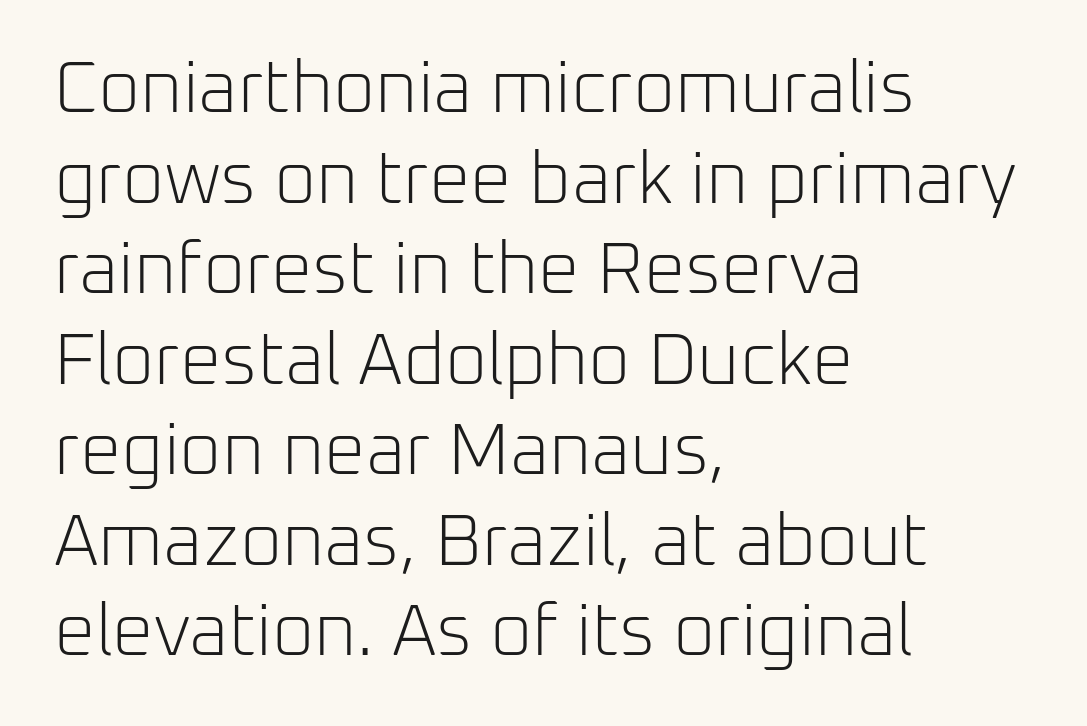
{"serif": "no", "italic": "no", "bold": "no", "weight": "light", "width": "normal", "stroke_contrast": "low", "x_height": "medium", "monospaced": "no", "underline": "no", "align": "left", "line_spacing_ratio": 1.24, "letter_spacing": "normal", "letter_spacing_em": 0.0, "glyph_px": 73}
